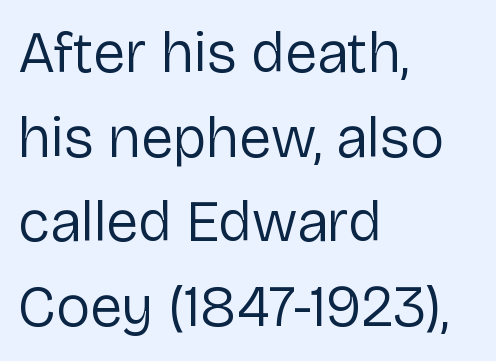
Q: Is the text bold? A: No.
Q: Is the text italic (slanted)? A: No, it is upright.
Q: Is the typeface a serif or a sans-serif typeface? A: Sans-serif.
Q: Is the text underlined? A: No.
Q: How is the paragraph aligned? A: Left-aligned.
Q: Is the spacing between letters normal or unusually wide? A: Normal.
Q: Is the spacing between lines tight, normal or loose? A: Normal.
Q: Width (condensed, normal, or wide)? A: Normal.
Q: Stroke contrast? A: Low.
Q: x-height? A: Medium.
Q: Monospaced? A: No.
